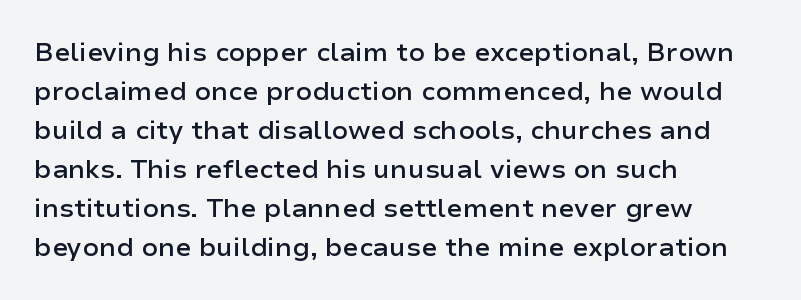
The image shows 26 px text type, upright; set left-aligned, normal line spacing (1.5x), normal letter spacing, not underlined.
